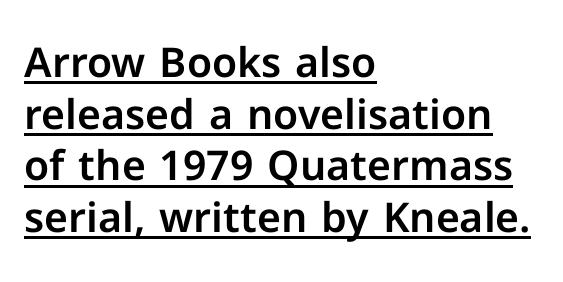
{"serif": "no", "italic": "no", "width": "normal", "stroke_contrast": "low", "x_height": "medium", "monospaced": "no", "underline": "yes", "align": "left", "line_spacing": "normal", "line_spacing_ratio": 1.26, "letter_spacing": "normal", "letter_spacing_em": 0.0, "glyph_px": 41}
